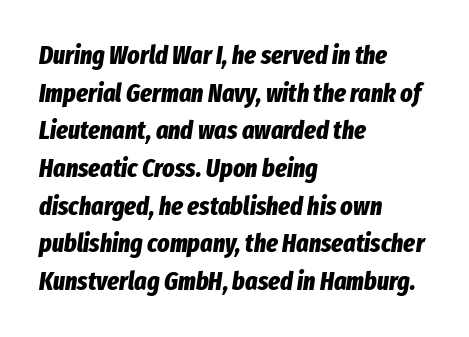
The image shows 26 px bold type, italic (leaning right); set left-aligned, normal line spacing (1.45x), normal letter spacing, not underlined.
